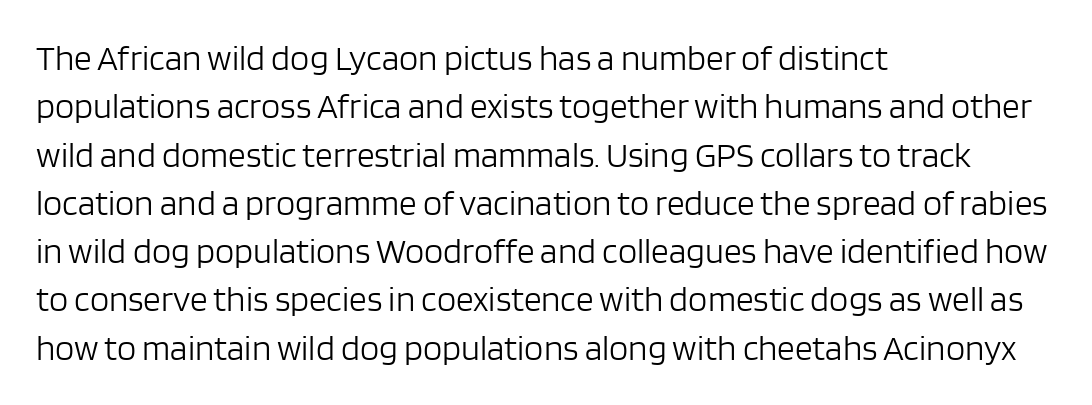
The image shows 35 px light sans-serif type, upright; set left-aligned, normal line spacing (1.38x), normal letter spacing, not underlined; low stroke contrast and a large x-height.
